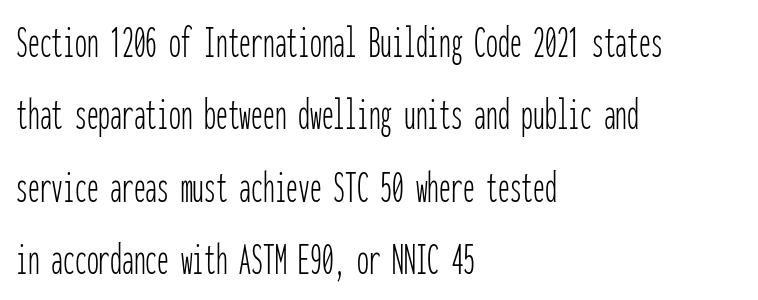
The lines sit at an ordinary, default distance from one another. The text block is weighted toward the left margin, trailing off unevenly rightward. Here the designer chose a console-style face with uniform glyph widths. A sans-serif font was chosen for this passage. This sample uses an upright cut, with every glyph sitting square on the baseline. The strokes are not fattened; the text isn't bold.
